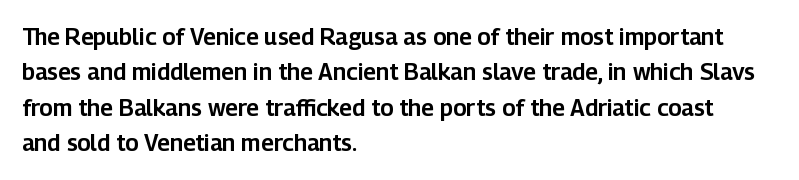
The image shows 23 px text type, upright; set left-aligned, normal line spacing (1.54x), normal letter spacing, not underlined.
